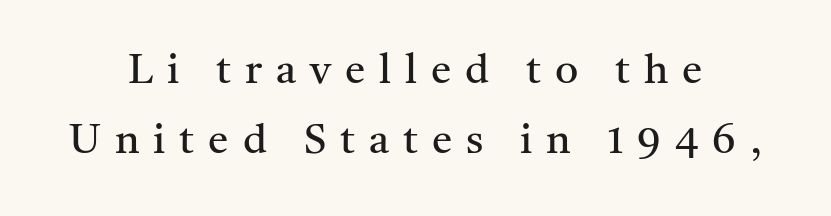
Q: Is the text bold? A: No.
Q: Is the text italic (slanted)? A: No, it is upright.
Q: Is the typeface a serif or a sans-serif typeface? A: Serif.
Q: Is the text underlined? A: No.
Q: How is the paragraph aligned? A: Centered.
Q: Is the spacing between letters normal or unusually wide? A: Unusually wide.
Q: Is the spacing between lines tight, normal or loose? A: Normal.
Q: Width (condensed, normal, or wide)? A: Normal.
Q: Stroke contrast? A: Medium.
Q: x-height? A: Medium.
Q: Monospaced? A: No.
